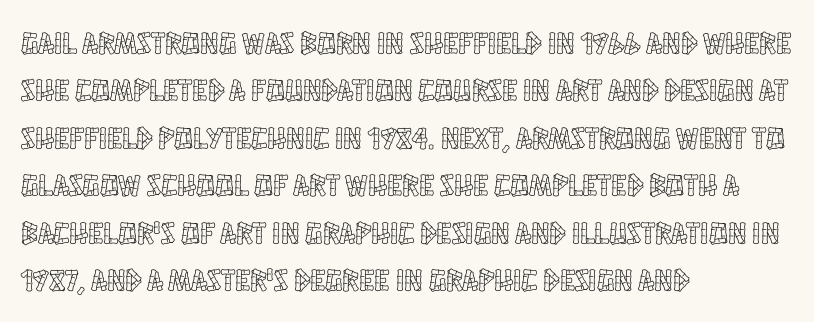
The lines are quadded left. The font's upright variant was chosen for this text. The leading is moderate, giving the passage an even texture. Compared with typical body copy, the letter spacing here is the same.
